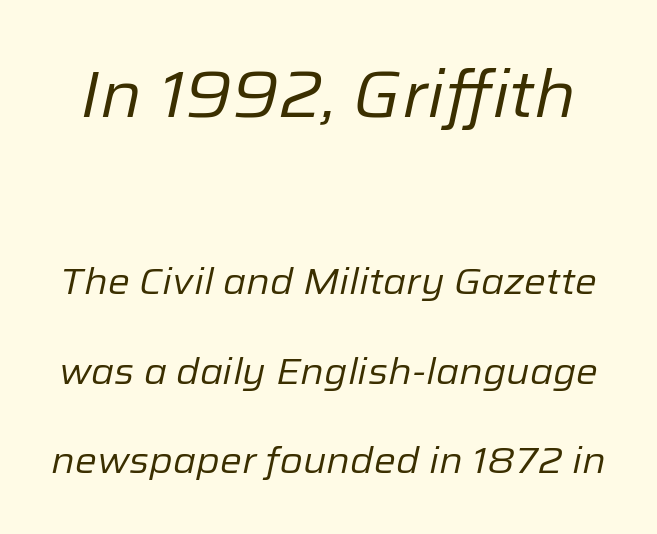
{"italic": "yes", "lean": "right", "slant_degrees": 12, "bold": "no", "weight": "regular", "width": "normal", "stroke_contrast": "low", "x_height": "medium", "monospaced": "no", "underline": "no", "line_spacing": "loose", "line_spacing_ratio": 2.42, "letter_spacing": "normal", "letter_spacing_em": 0.0, "larger_block": "first", "size_ratio": 1.76, "glyph_px": 65}
